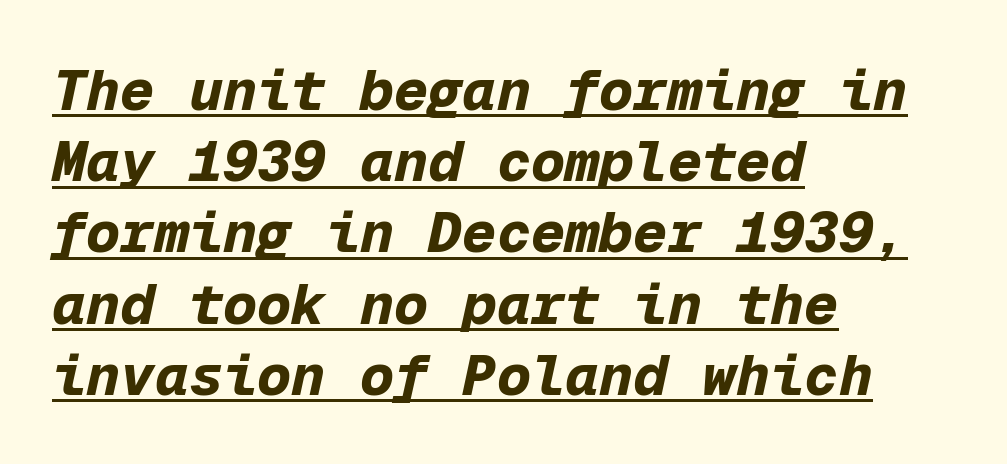
Q: Is the text bold? A: Yes.
Q: Is the text italic (slanted)? A: Yes, it leans right by about 12 degrees.
Q: Is the text underlined? A: Yes.
Q: How is the paragraph aligned? A: Left-aligned.
Q: Is the spacing between letters normal or unusually wide? A: Normal.
Q: Is the spacing between lines tight, normal or loose? A: Normal.
Q: Width (condensed, normal, or wide)? A: Normal.
Q: Stroke contrast? A: Low.
Q: x-height? A: Medium.
Q: Monospaced? A: Yes.
